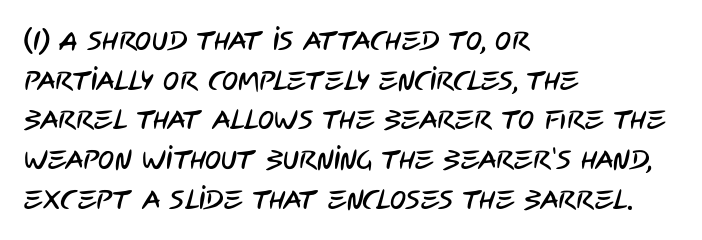
{"underline": "no", "align": "left", "line_spacing": "normal", "line_spacing_ratio": 1.47, "letter_spacing": "normal", "letter_spacing_em": 0.0, "glyph_px": 27}
